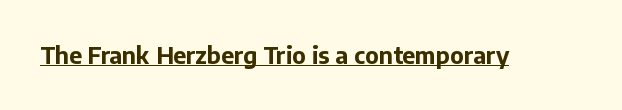
Q: Is the text bold? A: Yes.
Q: Is the text italic (slanted)? A: No, it is upright.
Q: Is the text underlined? A: Yes.
Q: Is the spacing between letters normal or unusually wide? A: Normal.
